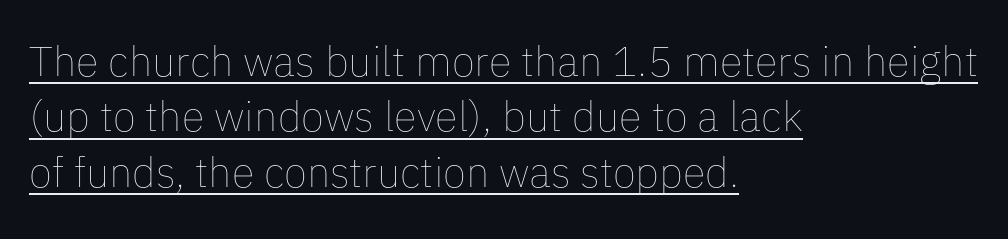
Successive baselines arrive at the customary interval. Where is the straight margin? On the left. These lines are rendered in a variable-pitch font. Tall strokes in this sample are plumb rather than angled.
